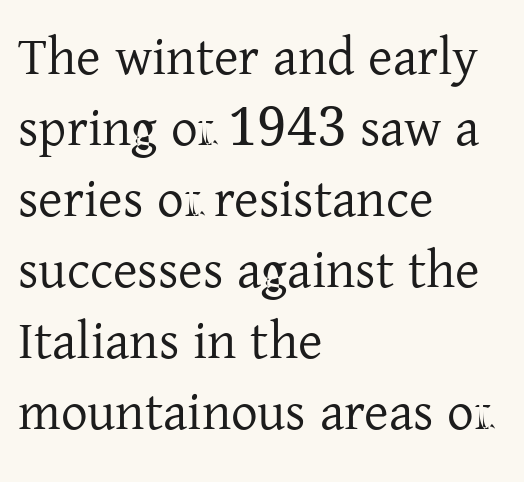
Each letter keeps its own natural width here, so spacing adapts to shape. Weight: in the light-to-regular range. The letters carry serifs — small finishing strokes at the ends of their stems. Nobody drew a line under any word here. Summary of vertical rhythm: regular, with standard interline spacing.
